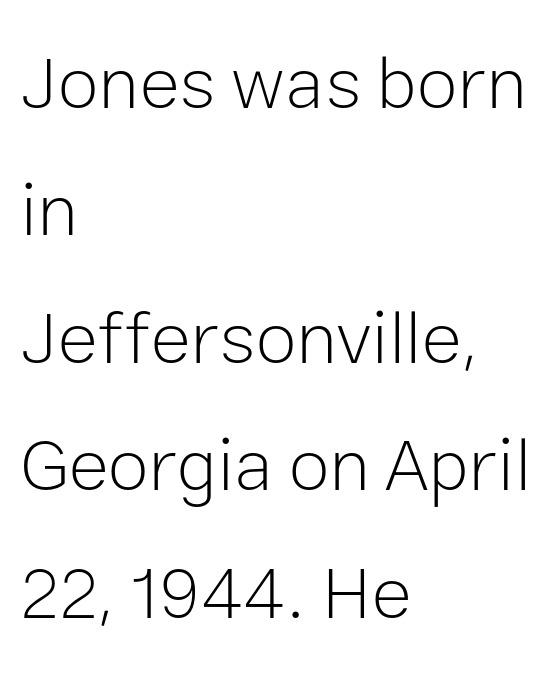
The image shows 75 px light sans-serif type, upright; set left-aligned, normal line spacing (1.7x), normal letter spacing, not underlined; low stroke contrast and a medium x-height.
